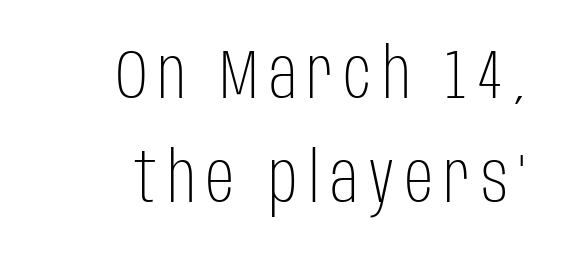
The image shows 70 px light, condensed sans-serif type, upright; set right-aligned, normal line spacing (1.49x), not underlined; low stroke contrast and a large x-height.
